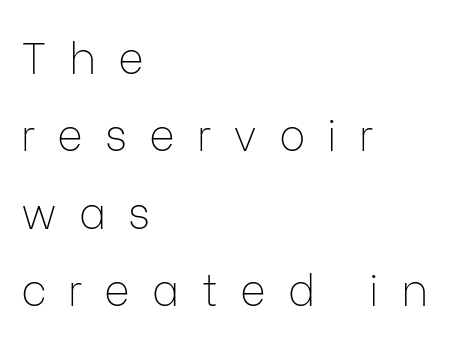
The image shows 44 px thin sans-serif type, upright; set left-aligned, line spacing 1.76x, unusually wide letter spacing (+0.5 em), not underlined; low stroke contrast and a medium x-height.
